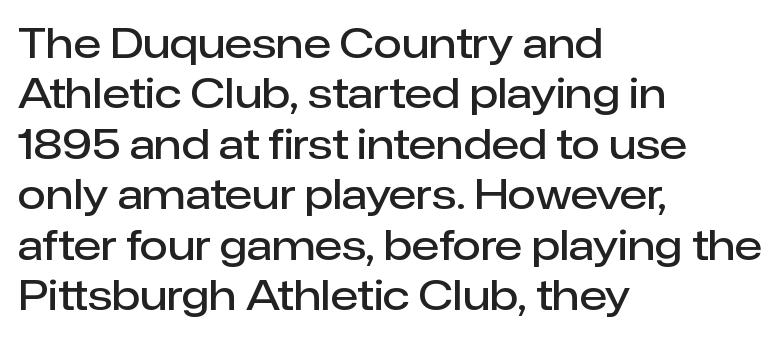
The image shows 41 px semibold sans-serif type, upright; set left-aligned, line spacing 1.23x, normal letter spacing, not underlined; low stroke contrast and a medium x-height.
